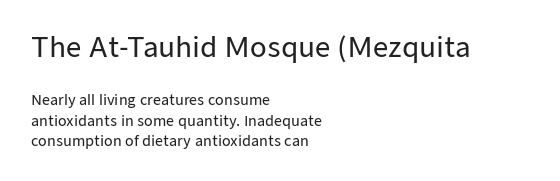
Q: Is the text italic (slanted)? A: No, it is upright.
Q: Is the text underlined? A: No.
Q: How is the paragraph aligned? A: Left-aligned.
Q: Is the spacing between letters normal or unusually wide? A: Normal.
Q: Is the spacing between lines tight, normal or loose? A: Normal.
Q: Which block of text is set in a larger size, the first (top) or the second (bottom)? A: The first (top) one.
